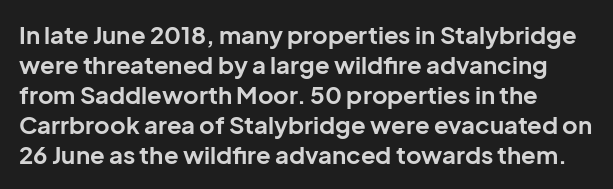
Q: Is the text bold? A: Yes.
Q: Is the text italic (slanted)? A: No, it is upright.
Q: Is the text underlined? A: No.
Q: Is the spacing between letters normal or unusually wide? A: Normal.
Q: Is the spacing between lines tight, normal or loose? A: Normal.
